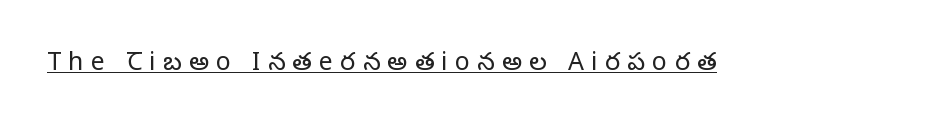
{"italic": "no", "bold": "no", "underline": "yes", "letter_spacing": "wide", "letter_spacing_em": 0.29, "glyph_px": 25}
